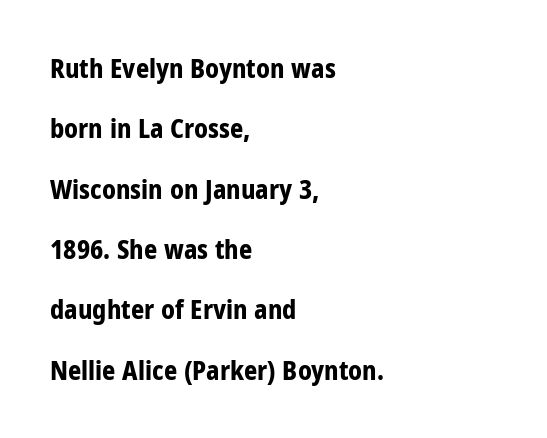
The image shows 26 px bold type, upright; set left-aligned, loose line spacing (2.32x), normal letter spacing, not underlined.
